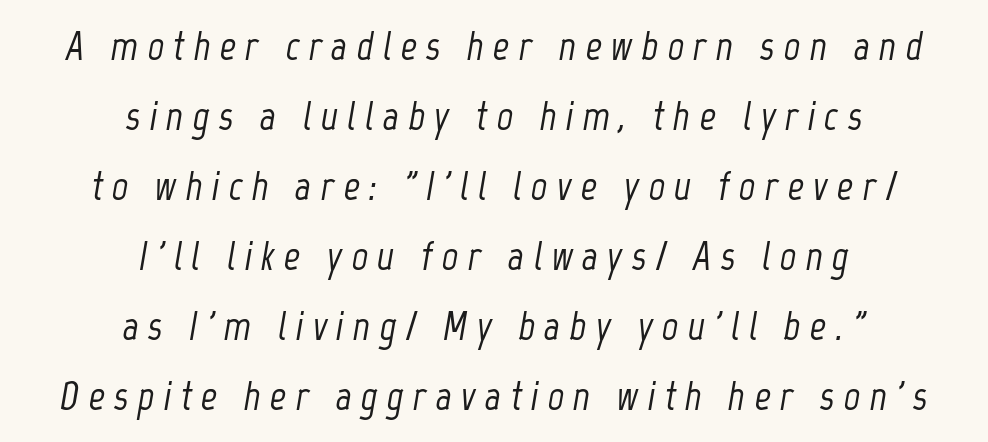
Q: Is the text italic (slanted)? A: Yes, it leans right by about 12 degrees.
Q: Is the text underlined? A: No.
Q: How is the paragraph aligned? A: Centered.
Q: Is the spacing between letters normal or unusually wide? A: Unusually wide.
Q: Width (condensed, normal, or wide)? A: Condensed.
Q: Stroke contrast? A: Low.
Q: x-height? A: Medium.
Q: Monospaced? A: No.
